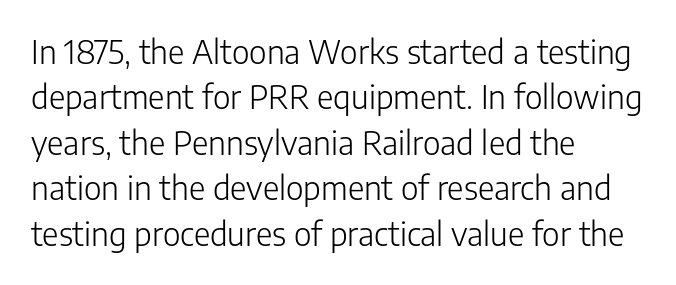
The image shows 32 px light sans-serif type, upright; set left-aligned, normal line spacing (1.42x), normal letter spacing, not underlined; low stroke contrast and a medium x-height.
